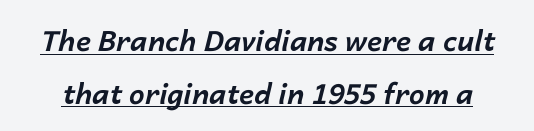
Q: Is the text bold? A: Yes.
Q: Is the text italic (slanted)? A: Yes, it leans right by about 14 degrees.
Q: Is the text underlined? A: Yes.
Q: Is the spacing between letters normal or unusually wide? A: Normal.
Q: Width (condensed, normal, or wide)? A: Normal.
Q: Stroke contrast? A: Low.
Q: x-height? A: Medium.
Q: Monospaced? A: No.
